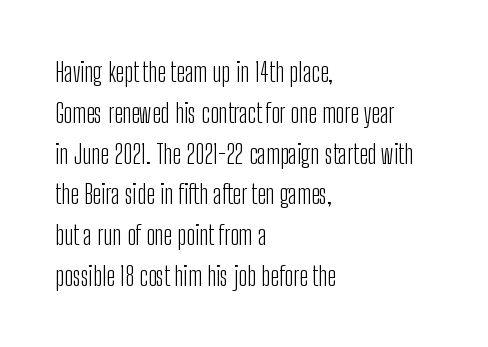
The passage shown stacks its lines at a standard gap. Plain, unruled lines of type. Summary of weight: not heavy and not bold. The rendering keeps characters at their native spacing. Notice how the stems are strictly vertical — no italics here.
